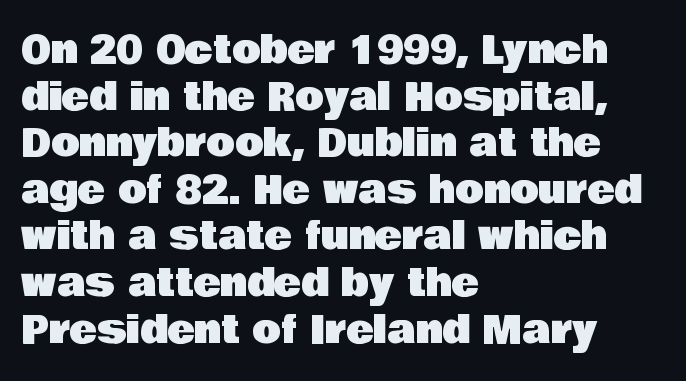
{"serif": "no", "italic": "no", "width": "normal", "stroke_contrast": "low", "x_height": "large", "monospaced": "no", "underline": "no", "align": "left", "line_spacing": "normal", "line_spacing_ratio": 1.26, "letter_spacing": "normal", "letter_spacing_em": 0.0, "glyph_px": 37}
